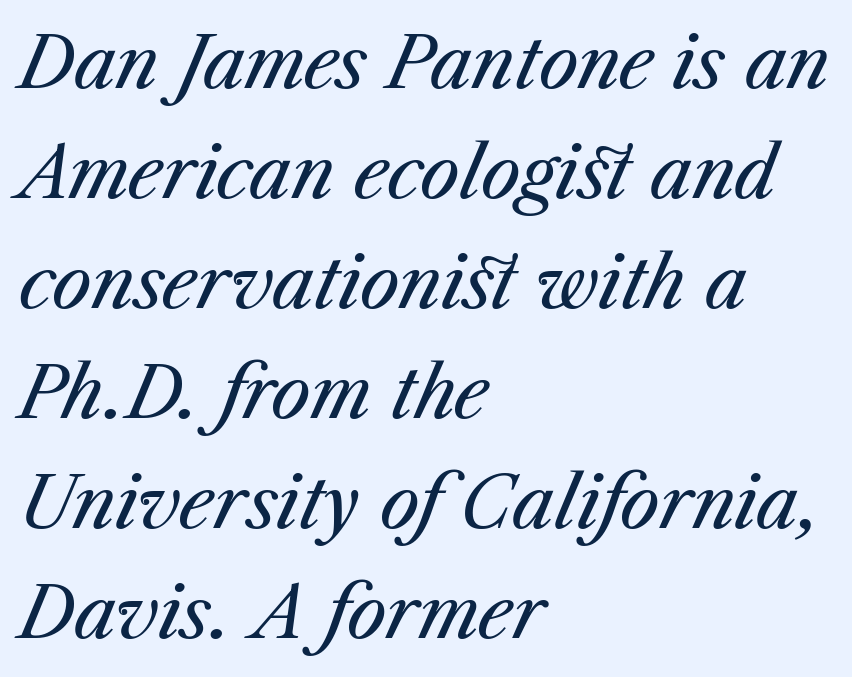
The image shows 71 px regular-weight type, italic (leaning right); set left-aligned, normal line spacing (1.55x), normal letter spacing, not underlined; medium stroke contrast and a medium x-height.
